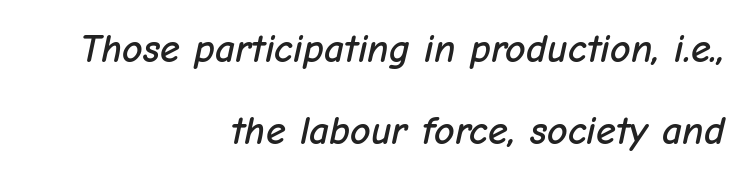
Q: Is the text italic (slanted)? A: Yes, it leans right by about 12 degrees.
Q: Is the text underlined? A: No.
Q: How is the paragraph aligned? A: Right-aligned.
Q: Is the spacing between letters normal or unusually wide? A: Normal.
Q: Is the spacing between lines tight, normal or loose? A: Loose.
Q: Width (condensed, normal, or wide)? A: Normal.
Q: Stroke contrast? A: Low.
Q: x-height? A: Medium.
Q: Monospaced? A: No.
